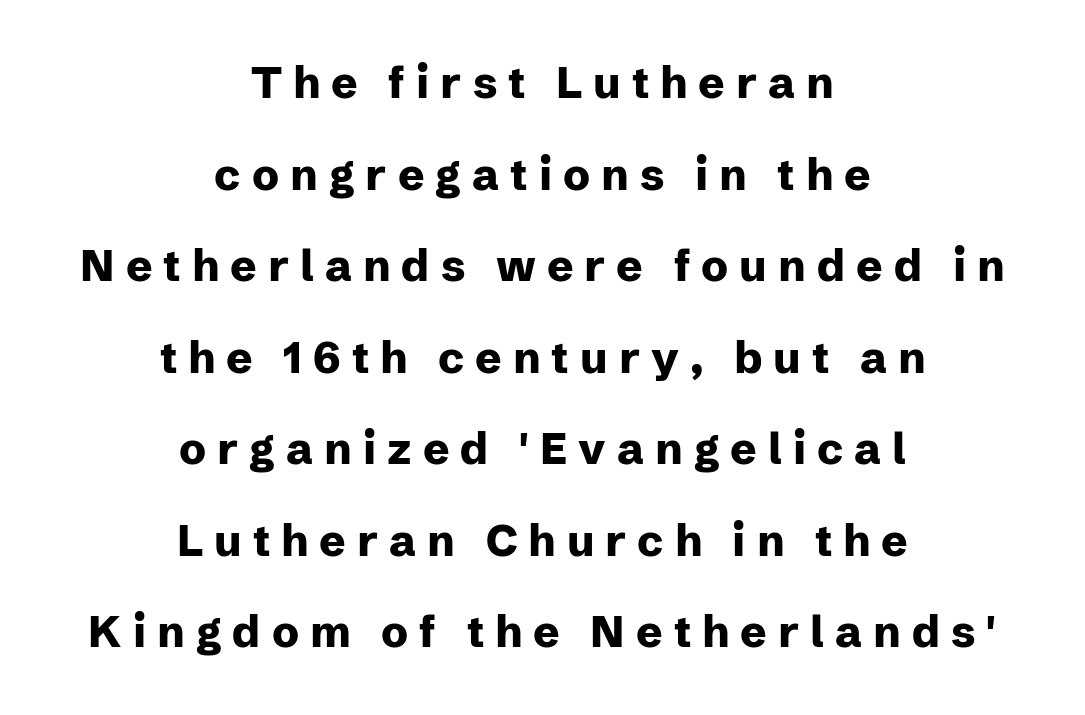
Q: Is the text bold? A: Yes.
Q: Is the text italic (slanted)? A: No, it is upright.
Q: Is the typeface a serif or a sans-serif typeface? A: Sans-serif.
Q: Is the text underlined? A: No.
Q: How is the paragraph aligned? A: Centered.
Q: Is the spacing between letters normal or unusually wide? A: Unusually wide.
Q: Is the spacing between lines tight, normal or loose? A: Loose.
Q: Width (condensed, normal, or wide)? A: Normal.
Q: Stroke contrast? A: Low.
Q: x-height? A: Medium.
Q: Monospaced? A: No.
